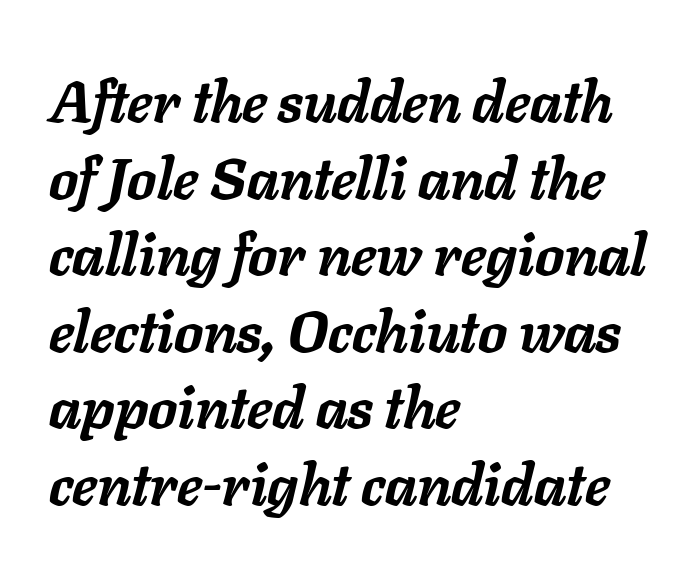
The image shows 58 px semibold type, italic (leaning right); set left-aligned, normal line spacing (1.32x), normal letter spacing, not underlined; low stroke contrast and a medium x-height.
